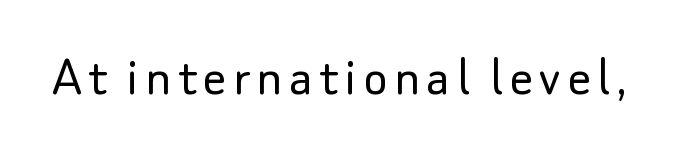
Q: Is the text bold? A: No.
Q: Is the text italic (slanted)? A: No, it is upright.
Q: Is the typeface a serif or a sans-serif typeface? A: Sans-serif.
Q: Is the text underlined? A: No.
Q: Width (condensed, normal, or wide)? A: Normal.
Q: Stroke contrast? A: Low.
Q: x-height? A: Small.
Q: Monospaced? A: No.
